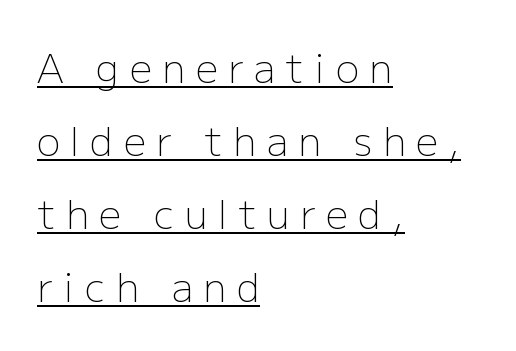
The image shows 39 px light sans-serif type, upright; set left-aligned, line spacing 1.87x, unusually wide letter spacing (+0.27 em), underlined; low stroke contrast and a medium x-height.
